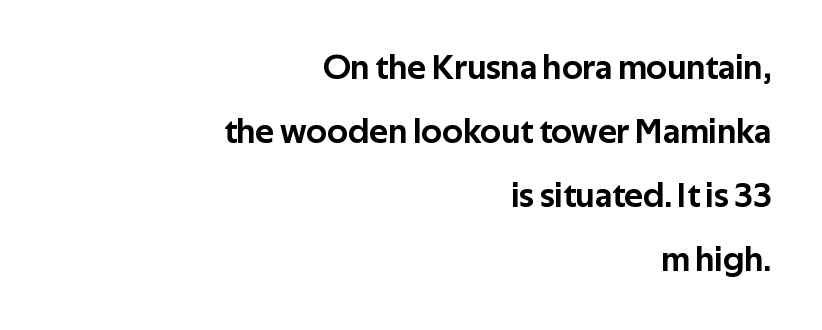
The image shows 35 px sans-serif type, upright; set right-aligned, line spacing 1.83x, normal letter spacing, not underlined; low stroke contrast and a medium x-height.
